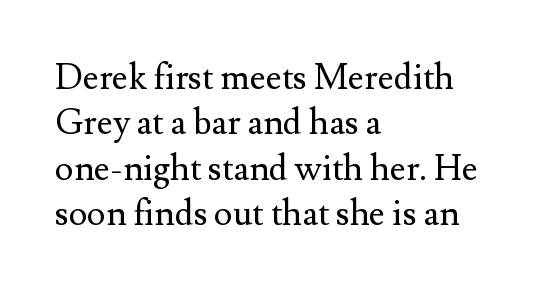
{"serif": "yes", "italic": "no", "bold": "no", "weight": "regular", "width": "normal", "stroke_contrast": "medium", "x_height": "small", "monospaced": "no", "underline": "no", "align": "left", "line_spacing": "normal", "line_spacing_ratio": 1.3, "letter_spacing": "normal", "letter_spacing_em": 0.0, "glyph_px": 35}
